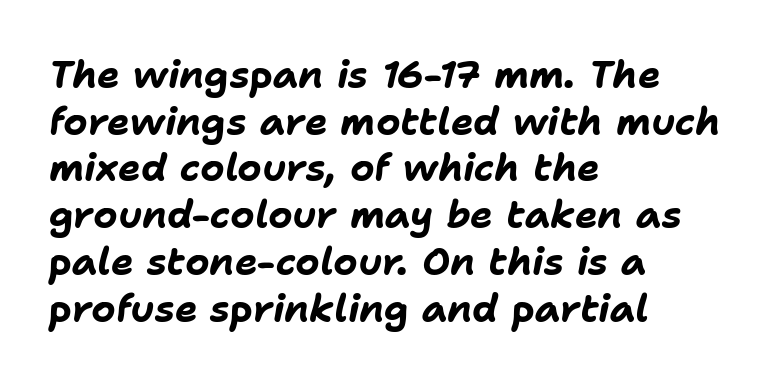
{"italic": "yes", "lean": "right", "slant_degrees": 11, "bold": "yes", "weight": "bold", "width": "normal", "stroke_contrast": "low", "x_height": "medium", "monospaced": "no", "underline": "no", "align": "left", "line_spacing_ratio": 1.23, "letter_spacing": "normal", "letter_spacing_em": 0.0, "glyph_px": 38}
